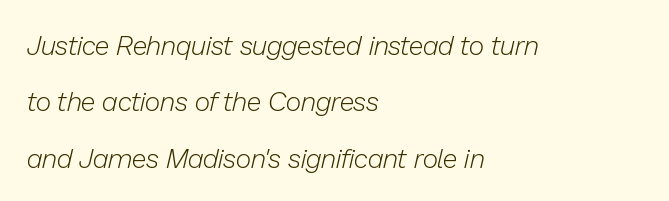
The image shows 27 px text type, italic (leaning right); set left-aligned, loose line spacing (2.09x), normal letter spacing, not underlined.
